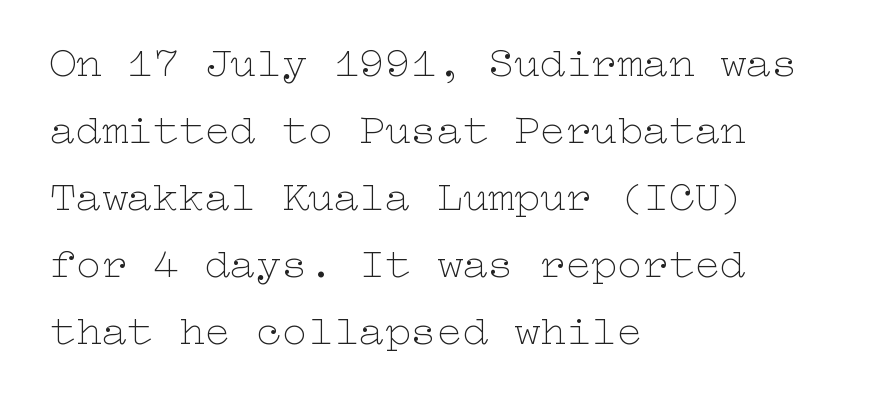
{"italic": "no", "bold": "no", "weight": "thin", "width": "wide", "stroke_contrast": "low", "x_height": "medium", "underline": "no", "align": "left", "line_spacing": "normal", "line_spacing_ratio": 1.56, "letter_spacing": "normal", "letter_spacing_em": 0.0, "glyph_px": 43}
